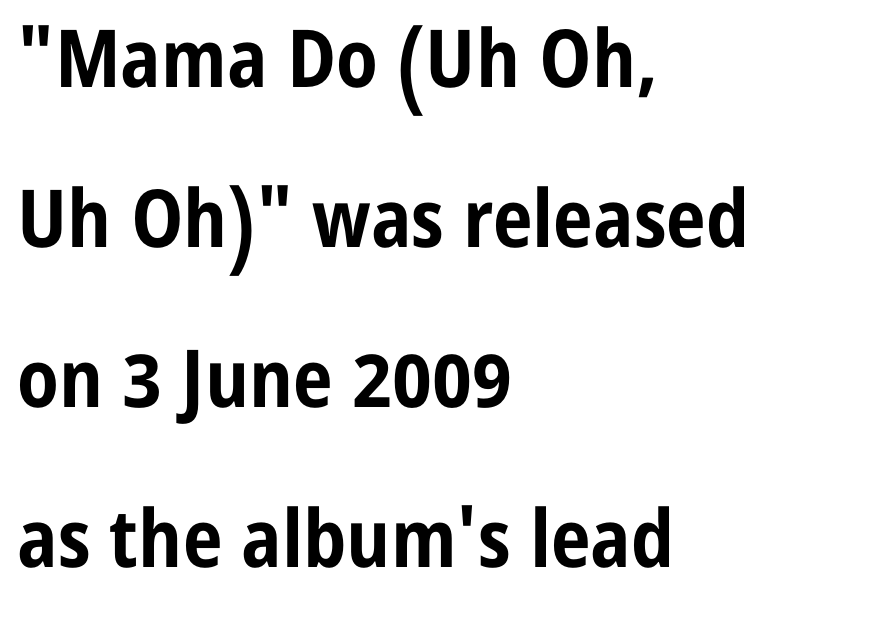
The image shows 80 px bold, condensed sans-serif type, upright; set left-aligned, loose line spacing (2.0x), normal letter spacing, not underlined; low stroke contrast and a medium x-height.
